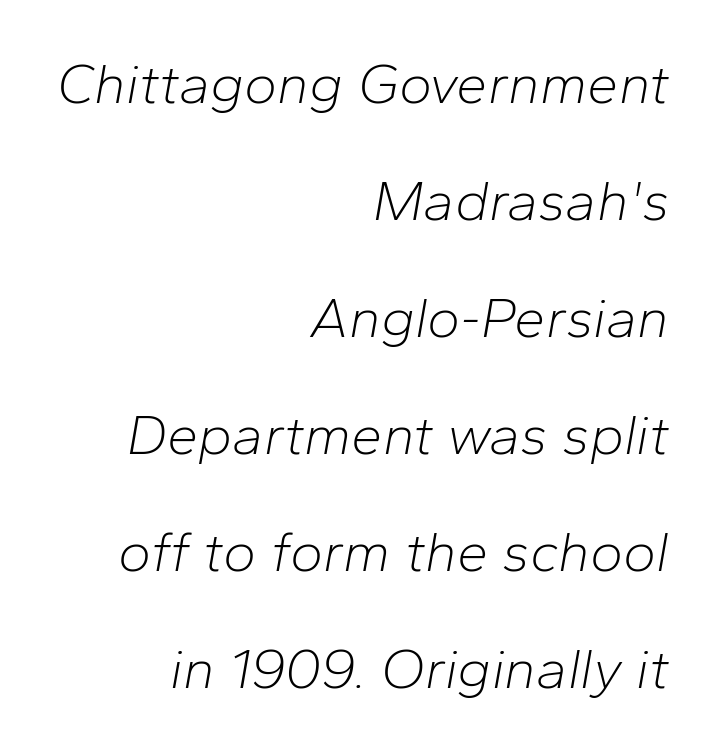
Q: Is the text bold? A: No.
Q: Is the text italic (slanted)? A: Yes, it leans right by about 10 degrees.
Q: Is the text underlined? A: No.
Q: How is the paragraph aligned? A: Right-aligned.
Q: Is the spacing between letters normal or unusually wide? A: Normal.
Q: Is the spacing between lines tight, normal or loose? A: Loose.
Q: Width (condensed, normal, or wide)? A: Normal.
Q: Stroke contrast? A: Low.
Q: x-height? A: Medium.
Q: Monospaced? A: No.
